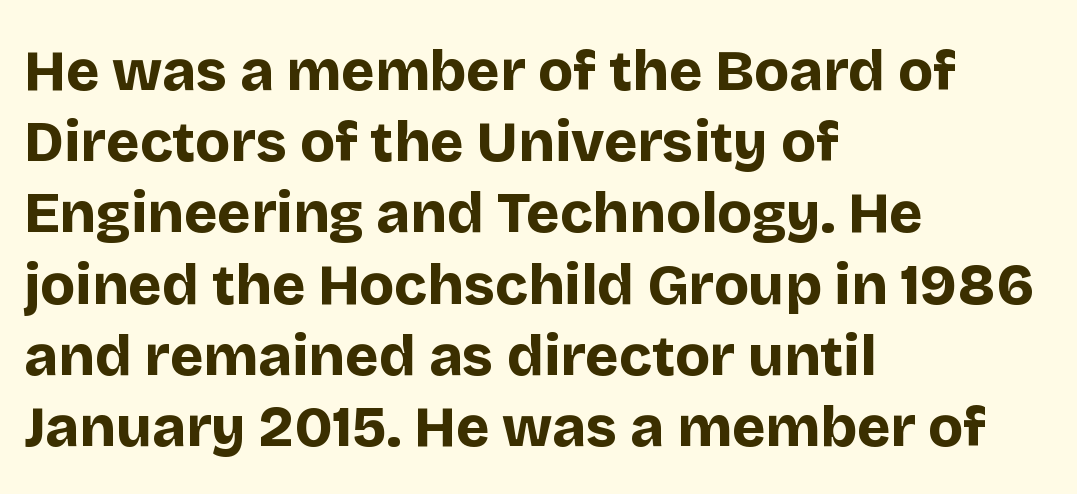
The image shows 57 px bold sans-serif type, upright; set left-aligned, normal line spacing (1.25x), normal letter spacing, not underlined; low stroke contrast and a large x-height.
